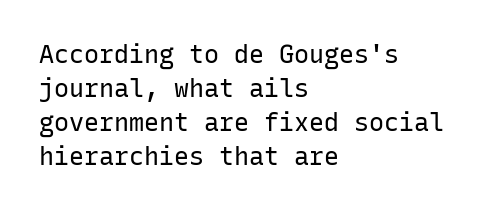
A normal amount of white space separates one row of letters from the next. Honestly, the letter spacing is just normal — you wouldn't notice it. The font's upright variant was chosen for this text. Is this a heavy cut? Hardly; it is regular or lighter. Caption: multi-line text, flush left, ragged right.
